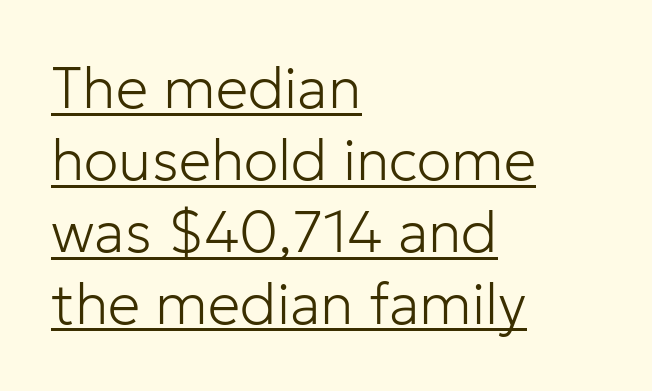
Here the designer chose a conventional face with non-uniform glyph widths. Compared with undecorated copy, this sample adds a rule below the words. All the whitespace from short lines collects on the right. Weight: in the light-to-regular range. A sans-serif font was chosen for this passage.
